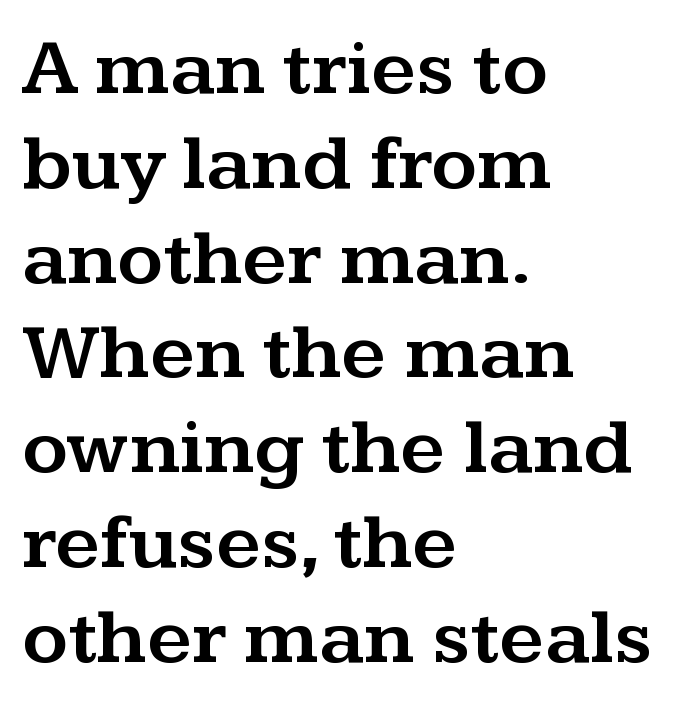
The image shows 79 px wide serif type, upright; set left-aligned, line spacing 1.2x, normal letter spacing, not underlined; medium stroke contrast and a medium x-height.
